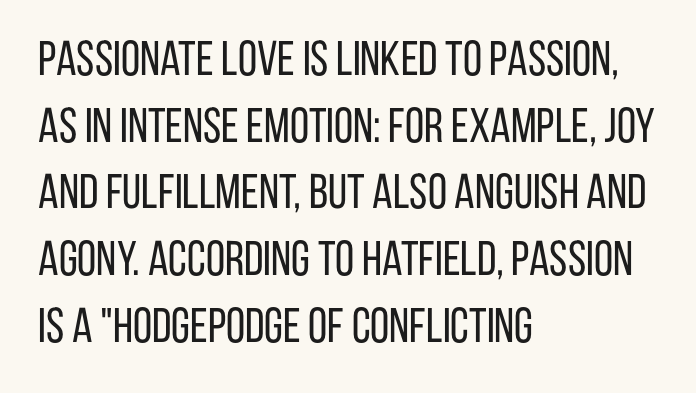
{"serif": "no", "italic": "no", "bold": "no", "weight": "regular", "width": "condensed", "stroke_contrast": "low", "x_height": "large", "monospaced": "no", "underline": "no", "align": "left", "line_spacing": "normal", "line_spacing_ratio": 1.36, "letter_spacing": "normal", "letter_spacing_em": 0.0, "glyph_px": 49}
